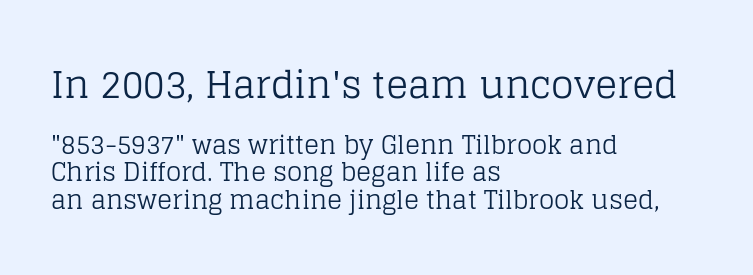
Q: Is the text bold? A: No.
Q: Is the text italic (slanted)? A: No, it is upright.
Q: Is the typeface a serif or a sans-serif typeface? A: Serif.
Q: Is the text underlined? A: No.
Q: How is the paragraph aligned? A: Left-aligned.
Q: Is the spacing between letters normal or unusually wide? A: Normal.
Q: Is the spacing between lines tight, normal or loose? A: Tight.
Q: Which block of text is set in a larger size, the first (top) or the second (bottom)? A: The first (top) one.
Q: Width (condensed, normal, or wide)? A: Normal.
Q: Stroke contrast? A: Low.
Q: x-height? A: Large.
Q: Monospaced? A: No.
